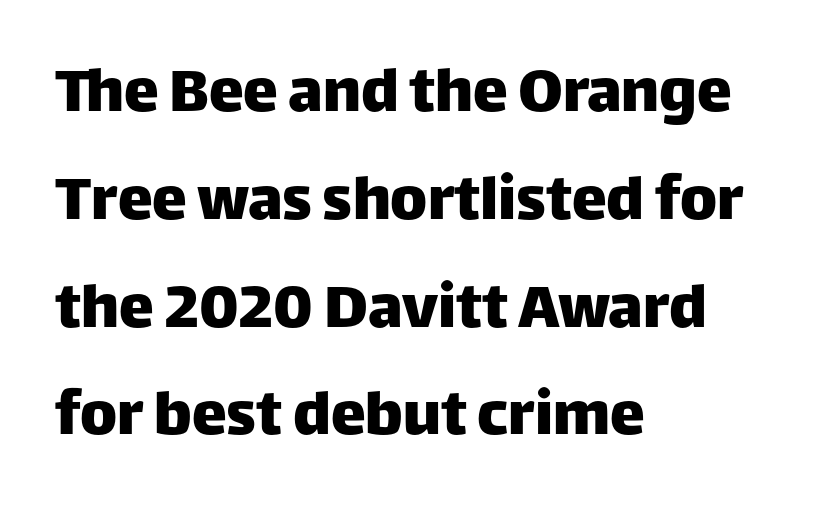
{"serif": "no", "italic": "no", "width": "normal", "stroke_contrast": "low", "x_height": "large", "monospaced": "no", "underline": "no", "align": "left", "line_spacing": "normal", "line_spacing_ratio": 1.54, "letter_spacing": "normal", "letter_spacing_em": 0.0, "glyph_px": 70}
